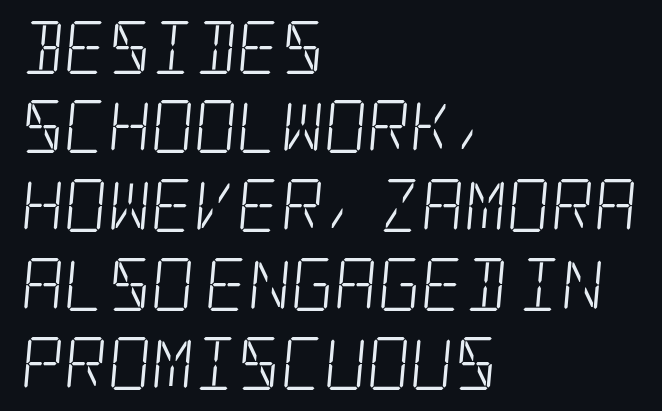
{"serif": "yes", "bold": "no", "weight": "light", "width": "condensed", "stroke_contrast": "low", "x_height": "large", "underline": "no", "align": "left", "line_spacing": "normal", "line_spacing_ratio": 1.49, "letter_spacing": "normal", "letter_spacing_em": 0.0, "glyph_px": 53}
